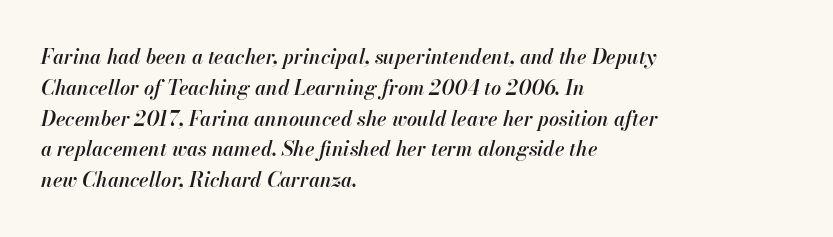
The passage shown has conventional tracking throughout. The baseline area is clear. The glyphs look as if they've been sheared to an angle. A semibold gives these letters moderate extra thickness, short of bold.
